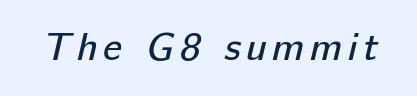
Varying glyph widths throughout — classic text-font behaviour. Clear beneath every line of the passage. Weight class: somewhere from thin through regular. The type family on display is of the sans-serif kind.
